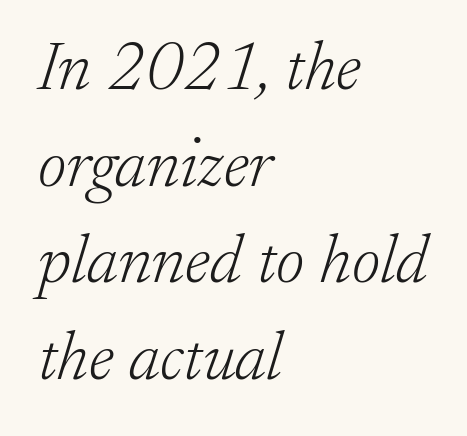
Type style note: has serifs. Line starts are locked; line ends wander. Is the type slanted? Yes — the strokes lean at a clear angle. You could call the tracking neutral — neither tight nor loose. The weight would be labelled regular, book, light, or lighter still. These lines are rendered in a variable-pitch font.
